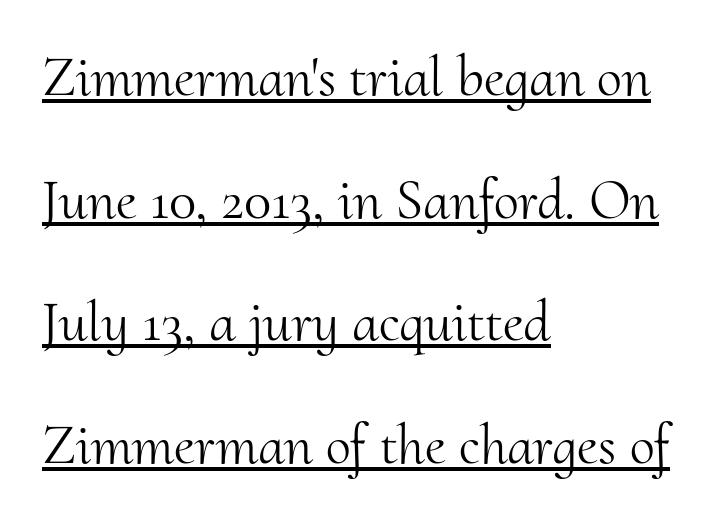
The image shows 57 px light serif type, upright; set left-aligned, loose line spacing (2.15x), normal letter spacing, underlined; medium stroke contrast and a small x-height.
